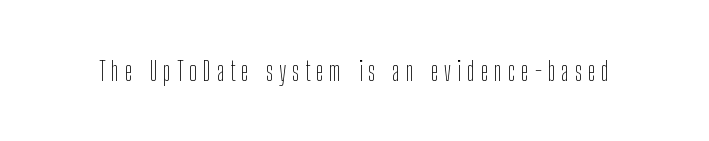
The image shows 27 px text type, upright; set unusually wide letter spacing (+0.21 em), not underlined.
